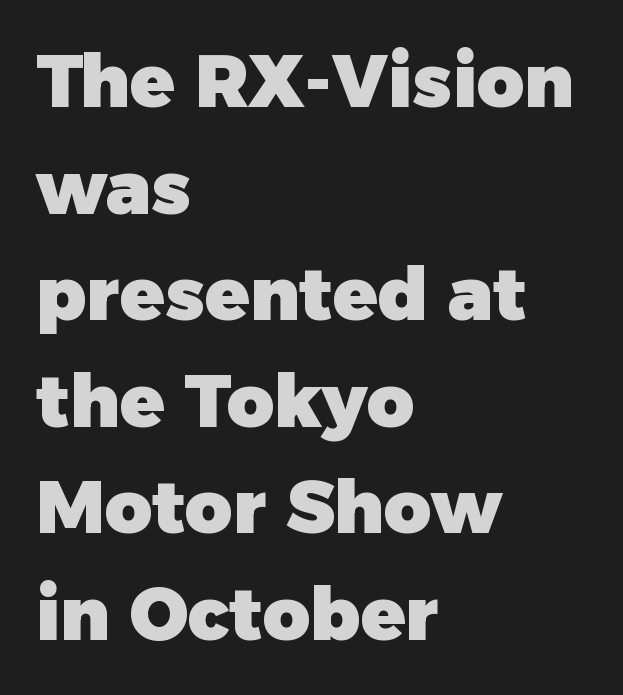
The image shows 73 px heavy sans-serif type, upright; set left-aligned, normal line spacing (1.46x), normal letter spacing, not underlined; low stroke contrast and a medium x-height.
